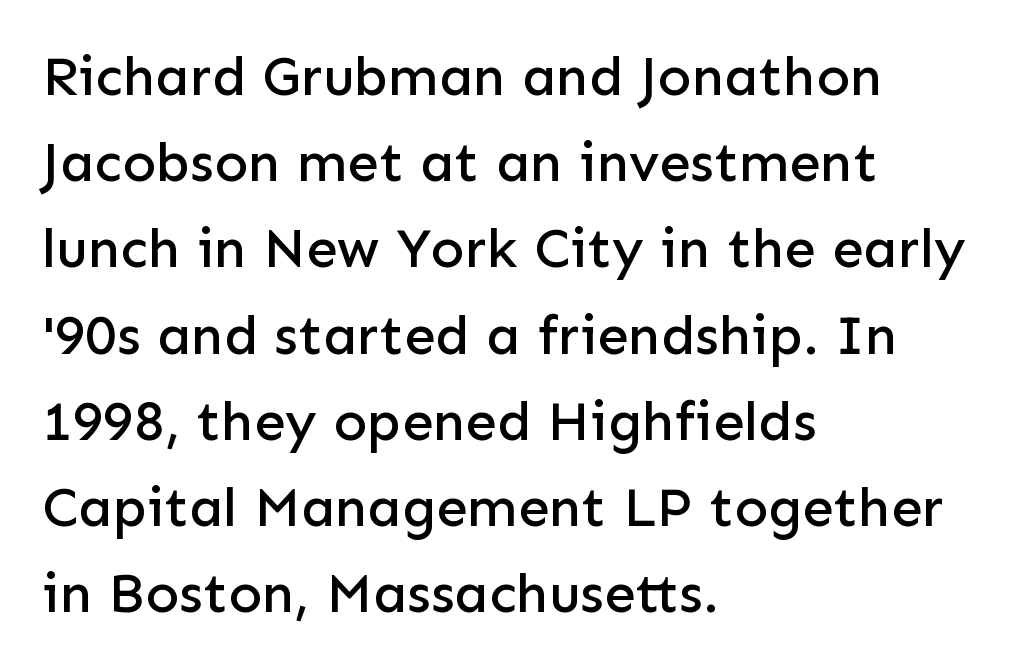
Casual observation: everything's shoved over to the left. The type is set solid horizontally, with unmodified tracking. Looks like regular typesetting: each glyph gets only the width it needs. Compared with typical paragraphs, the rows here are spaced about the same.
